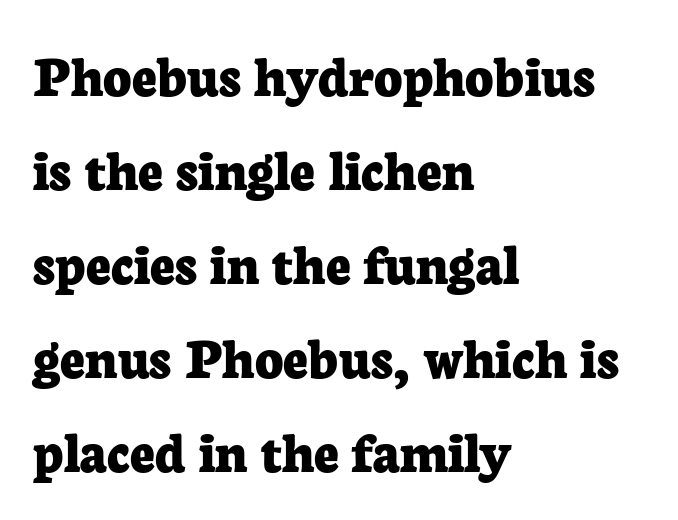
{"serif": "yes", "italic": "no", "bold": "yes", "weight": "bold", "width": "normal", "stroke_contrast": "low", "x_height": "medium", "monospaced": "no", "underline": "no", "align": "left", "line_spacing": "normal", "line_spacing_ratio": 1.54, "letter_spacing": "normal", "letter_spacing_em": 0.0, "glyph_px": 61}
